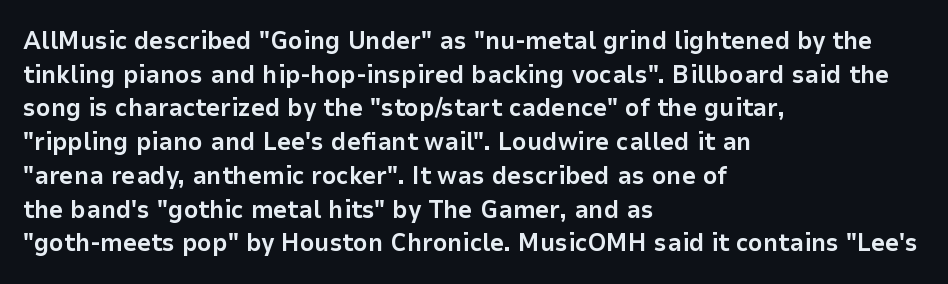
Q: Is the text bold? A: Yes.
Q: Is the text italic (slanted)? A: No, it is upright.
Q: Is the text underlined? A: No.
Q: How is the paragraph aligned? A: Left-aligned.
Q: Is the spacing between letters normal or unusually wide? A: Normal.
Q: Is the spacing between lines tight, normal or loose? A: Normal.
